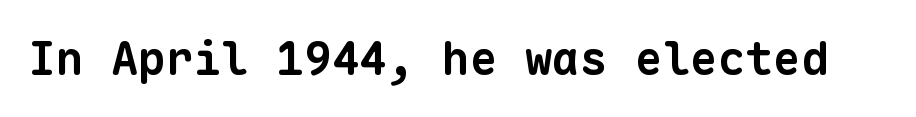
Weight: bold. Descenders are the only things crossing below the line. How are the letters spaced? Ordinarily, with no added tracking. The rendering shows plain stroke endings on the letterforms — a sans-serif design. These lines are rendered in a fixed-pitch font.
